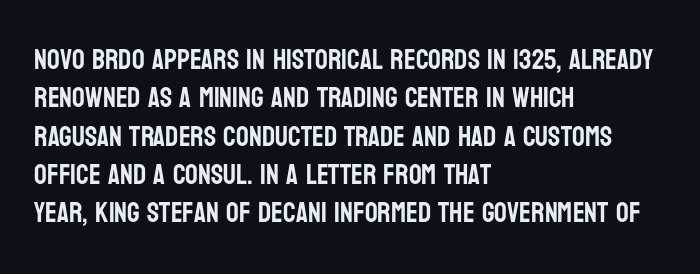
Q: Is the text italic (slanted)? A: No, it is upright.
Q: Is the typeface a serif or a sans-serif typeface? A: Sans-serif.
Q: Is the text underlined? A: No.
Q: How is the paragraph aligned? A: Left-aligned.
Q: Is the spacing between letters normal or unusually wide? A: Normal.
Q: Is the spacing between lines tight, normal or loose? A: Normal.
Q: Width (condensed, normal, or wide)? A: Condensed.
Q: Stroke contrast? A: Low.
Q: x-height? A: Large.
Q: Monospaced? A: No.
